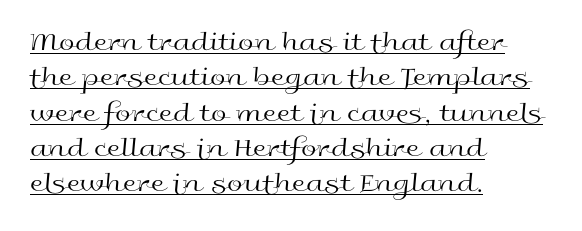
Q: Is the text bold? A: No.
Q: Is the text italic (slanted)? A: No, it is upright.
Q: Is the typeface a serif or a sans-serif typeface? A: Sans-serif.
Q: Is the text underlined? A: Yes.
Q: How is the paragraph aligned? A: Left-aligned.
Q: Is the spacing between letters normal or unusually wide? A: Normal.
Q: Is the spacing between lines tight, normal or loose? A: Normal.
Q: Width (condensed, normal, or wide)? A: Wide.
Q: x-height? A: Medium.
Q: Monospaced? A: No.
